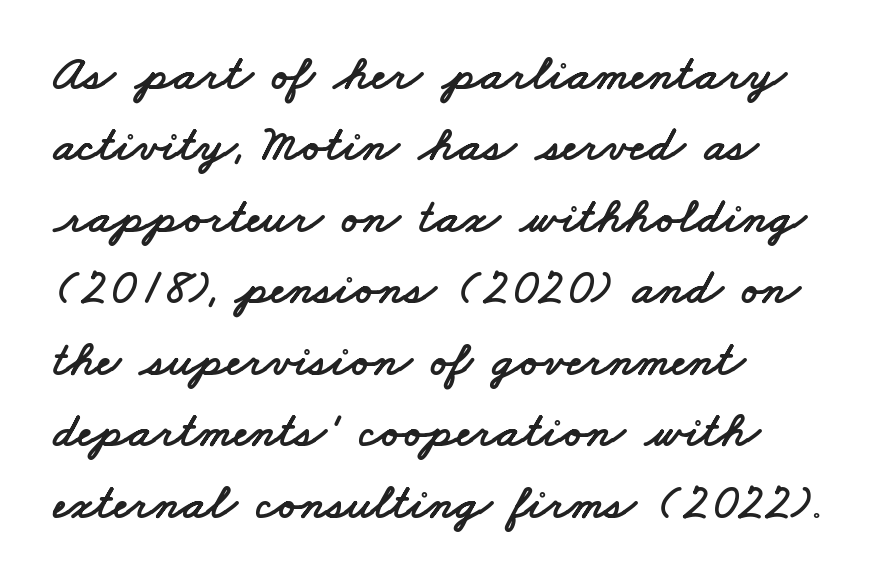
{"serif": "no", "width": "wide", "stroke_contrast": "low", "x_height": "small", "monospaced": "no", "underline": "no", "align": "left", "line_spacing": "normal", "line_spacing_ratio": 1.43, "letter_spacing": "normal", "letter_spacing_em": 0.0, "glyph_px": 50}
